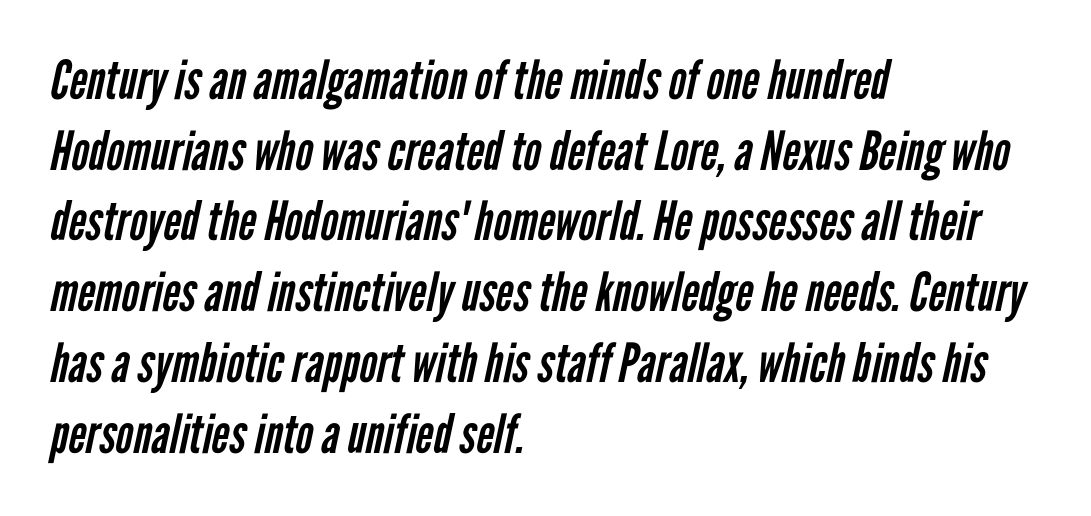
The image shows 54 px regular-weight, condensed sans-serif type; set left-aligned, normal line spacing (1.31x), normal letter spacing, not underlined; low stroke contrast and a medium x-height.
